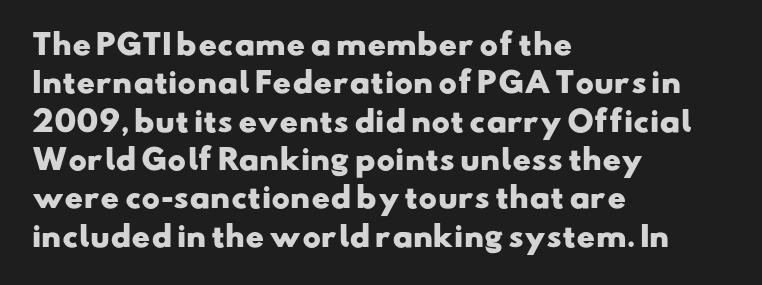
The block of text has a typical density, with ordinary space between rows. A bare baseline throughout the passage. The rendering uses a bold face; every stroke is thick and dark. Grotesque or geometric, the face here clearly has no serifs.
